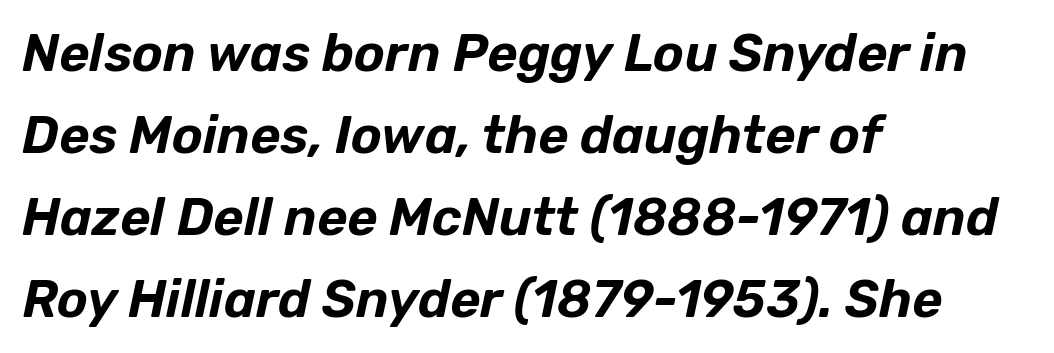
The image shows 52 px text type, italic (leaning right); set left-aligned, normal line spacing (1.58x), normal letter spacing, not underlined; low stroke contrast and a medium x-height.
